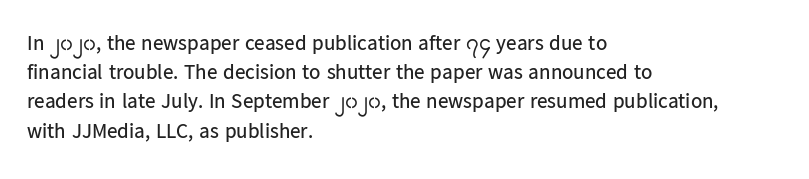
Q: Is the text bold? A: No.
Q: Is the text italic (slanted)? A: No, it is upright.
Q: Is the text underlined? A: No.
Q: How is the paragraph aligned? A: Left-aligned.
Q: Is the spacing between letters normal or unusually wide? A: Normal.
Q: Is the spacing between lines tight, normal or loose? A: Normal.
